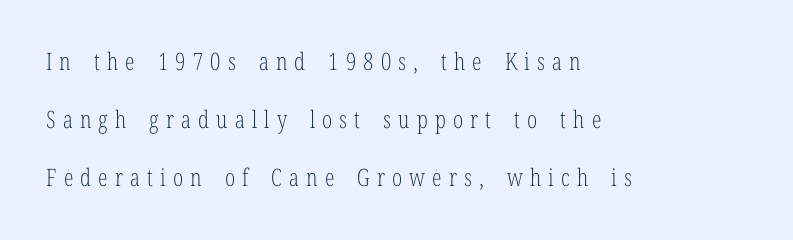
Q: Is the text bold? A: No.
Q: Is the text italic (slanted)? A: No, it is upright.
Q: Is the text underlined? A: No.
Q: How is the paragraph aligned? A: Left-aligned.
Q: Is the spacing between letters normal or unusually wide? A: Unusually wide.
Q: Is the spacing between lines tight, normal or loose? A: Loose.
